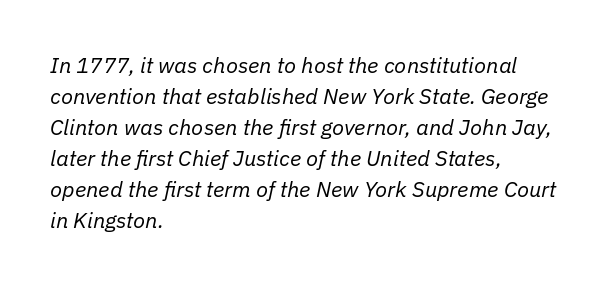
Q: Is the text bold? A: No.
Q: Is the text italic (slanted)? A: Yes, it leans right by about 11 degrees.
Q: Is the text underlined? A: No.
Q: How is the paragraph aligned? A: Left-aligned.
Q: Is the spacing between letters normal or unusually wide? A: Normal.
Q: Is the spacing between lines tight, normal or loose? A: Normal.
